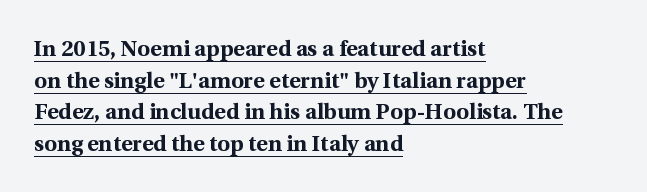
The axis of the letterforms is exactly vertical. Quick note: underline on. These lines sit exactly where default settings would place them. Each line starts at the same left margin while the right side varies. Characters follow at the spacing the type designer built in. How heavy is the stroke? Heavy — this is a bold.
